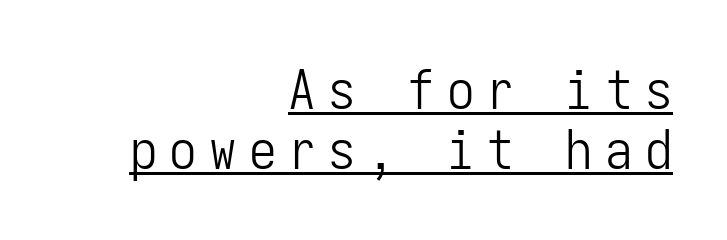
Q: Is the text bold? A: No.
Q: Is the text italic (slanted)? A: No, it is upright.
Q: Is the typeface a serif or a sans-serif typeface? A: Sans-serif.
Q: Is the text underlined? A: Yes.
Q: How is the paragraph aligned? A: Right-aligned.
Q: Is the spacing between letters normal or unusually wide? A: Unusually wide.
Q: Is the spacing between lines tight, normal or loose? A: Tight.
Q: Width (condensed, normal, or wide)? A: Condensed.
Q: Stroke contrast? A: Low.
Q: x-height? A: Medium.
Q: Monospaced? A: Yes.
